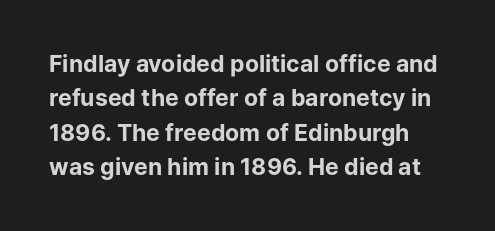
The words here are not underlined. The passage shown is emphatically bold. Ordinary non-slanted type is in use. What's the leading like? Ordinary, nothing unusual. Tracking value appears to be zero — textbook default spacing.
